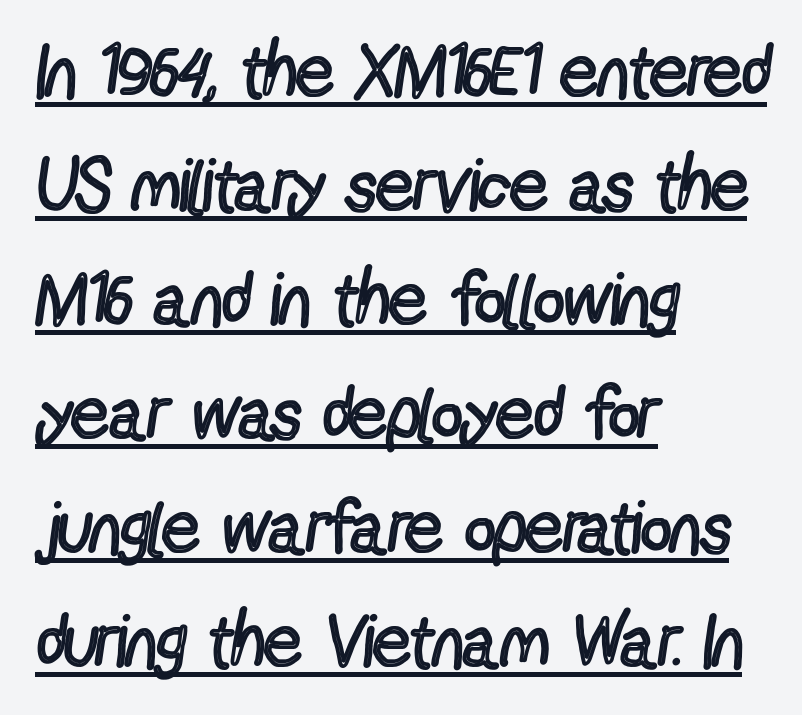
Varying glyph widths throughout — classic text-font behaviour. The passage shown stacks its lines at a standard gap. Is this a sans? Yes — the strokes have no serifs. Beneath each row of characters lies a ruled line.
